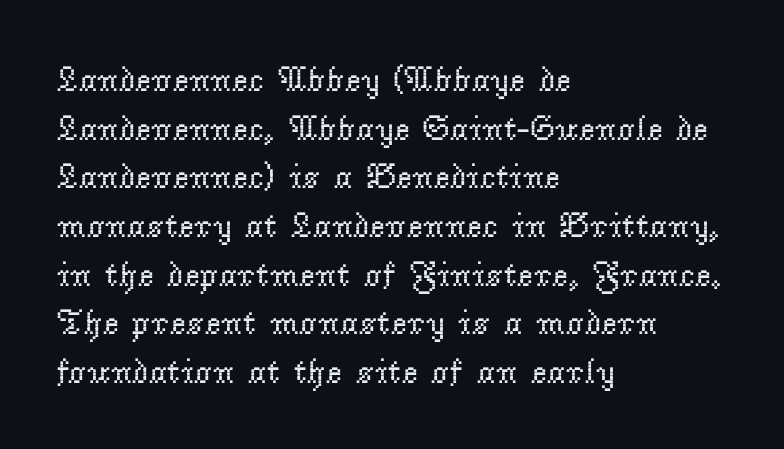
Q: Is the text bold? A: No.
Q: Is the text italic (slanted)? A: No, it is upright.
Q: Is the typeface a serif or a sans-serif typeface? A: Serif.
Q: Is the text underlined? A: No.
Q: How is the paragraph aligned? A: Left-aligned.
Q: Is the spacing between letters normal or unusually wide? A: Normal.
Q: Is the spacing between lines tight, normal or loose? A: Normal.
Q: Width (condensed, normal, or wide)? A: Normal.
Q: Stroke contrast? A: Low.
Q: x-height? A: Small.
Q: Monospaced? A: No.
